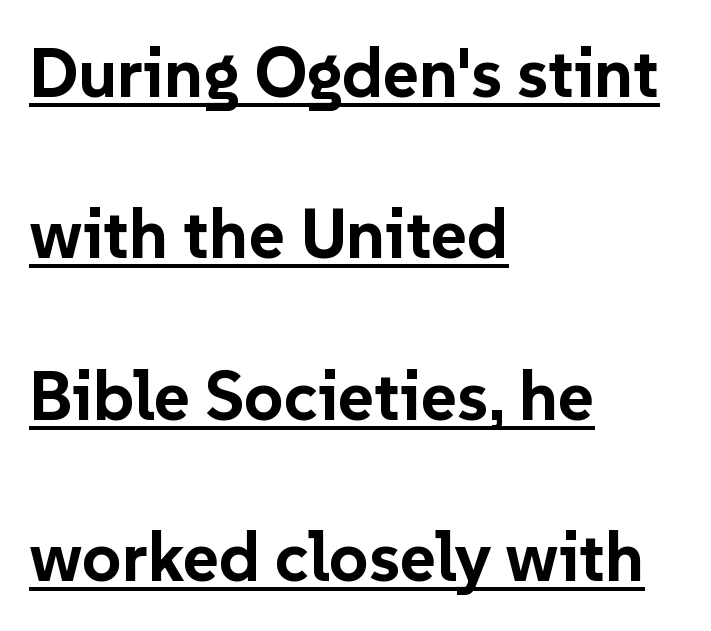
{"serif": "no", "italic": "no", "bold": "yes", "weight": "bold", "width": "normal", "stroke_contrast": "low", "x_height": "medium", "monospaced": "no", "underline": "yes", "align": "left", "line_spacing": "loose", "line_spacing_ratio": 2.34, "letter_spacing": "normal", "letter_spacing_em": 0.0, "glyph_px": 69}
